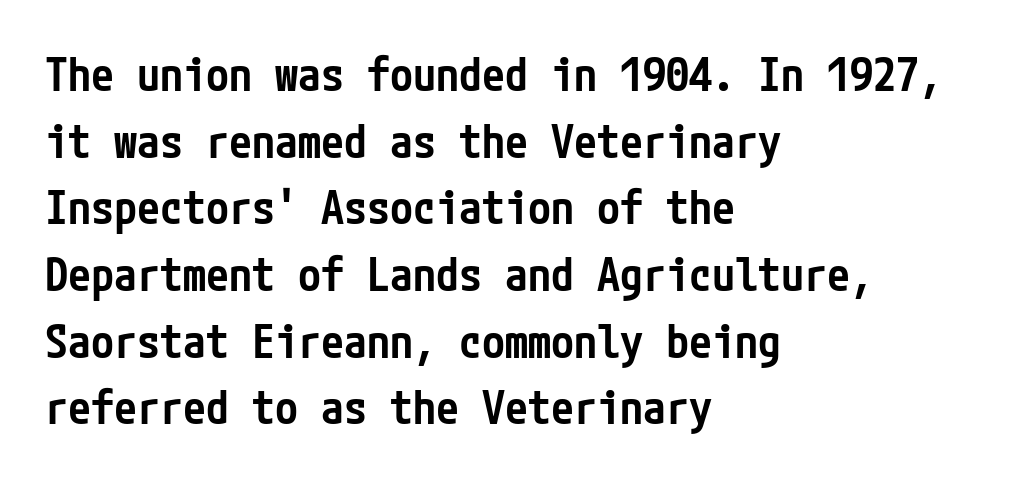
The image shows 46 px semibold, condensed sans-serif type, upright; set left-aligned, normal line spacing (1.45x), normal letter spacing, not underlined; low stroke contrast and a medium x-height.
